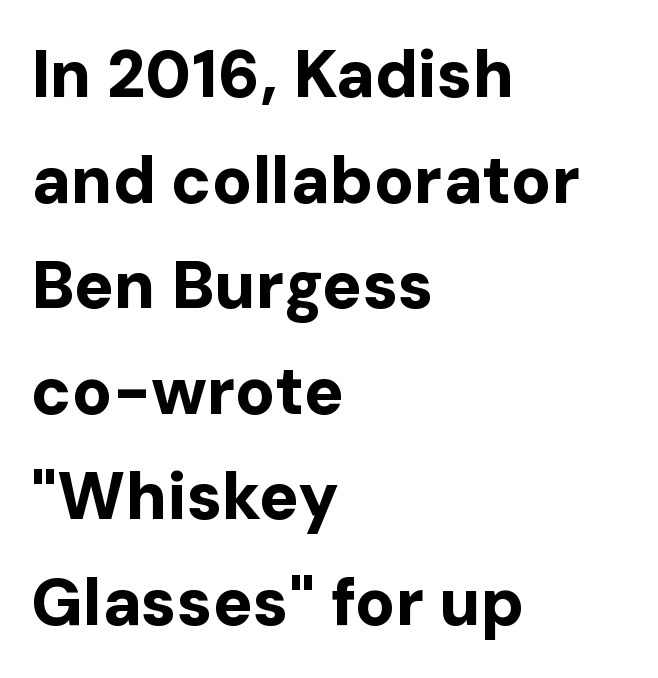
Q: Is the text bold? A: Yes.
Q: Is the text italic (slanted)? A: No, it is upright.
Q: Is the typeface a serif or a sans-serif typeface? A: Sans-serif.
Q: Is the text underlined? A: No.
Q: How is the paragraph aligned? A: Left-aligned.
Q: Is the spacing between letters normal or unusually wide? A: Normal.
Q: Is the spacing between lines tight, normal or loose? A: Normal.
Q: Width (condensed, normal, or wide)? A: Normal.
Q: Stroke contrast? A: Low.
Q: x-height? A: Medium.
Q: Monospaced? A: No.
